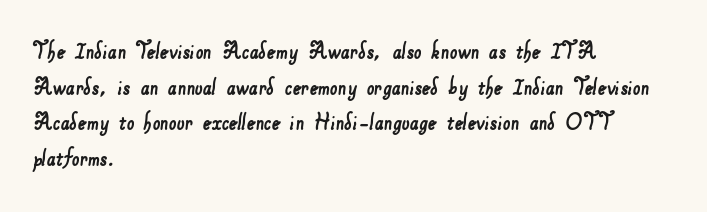
Q: Is the text underlined? A: No.
Q: How is the paragraph aligned? A: Left-aligned.
Q: Is the spacing between letters normal or unusually wide? A: Normal.
Q: Is the spacing between lines tight, normal or loose? A: Normal.
